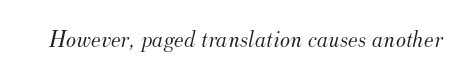
{"italic": "yes", "lean": "right", "slant_degrees": 12, "bold": "no", "underline": "no", "letter_spacing": "normal", "letter_spacing_em": 0.0, "glyph_px": 24}
